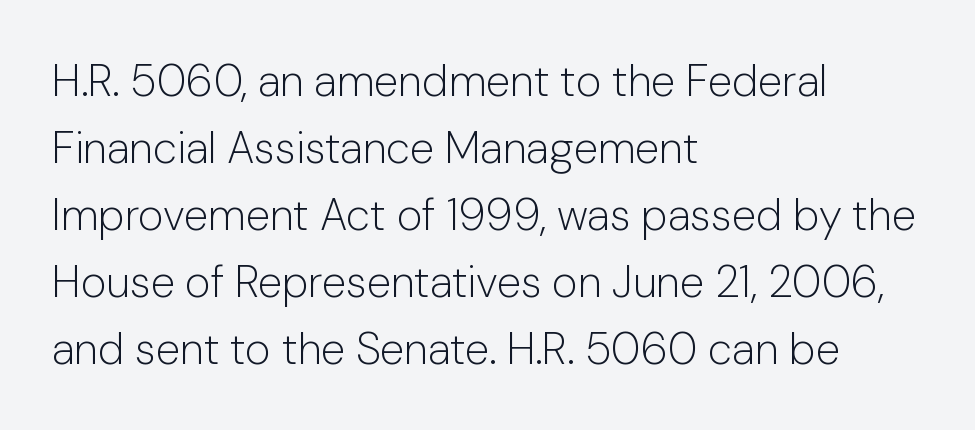
Q: Is the text bold? A: No.
Q: Is the text italic (slanted)? A: No, it is upright.
Q: Is the typeface a serif or a sans-serif typeface? A: Sans-serif.
Q: Is the text underlined? A: No.
Q: How is the paragraph aligned? A: Left-aligned.
Q: Is the spacing between letters normal or unusually wide? A: Normal.
Q: Is the spacing between lines tight, normal or loose? A: Normal.
Q: Width (condensed, normal, or wide)? A: Normal.
Q: Stroke contrast? A: Low.
Q: x-height? A: Medium.
Q: Monospaced? A: No.
